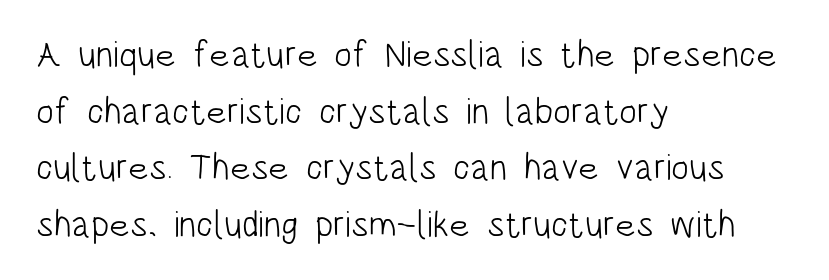
{"serif": "no", "italic": "no", "bold": "no", "weight": "light", "width": "condensed", "stroke_contrast": "low", "x_height": "large", "monospaced": "no", "underline": "no", "align": "left", "line_spacing": "normal", "line_spacing_ratio": 1.53, "letter_spacing": "normal", "letter_spacing_em": 0.0, "glyph_px": 37}
